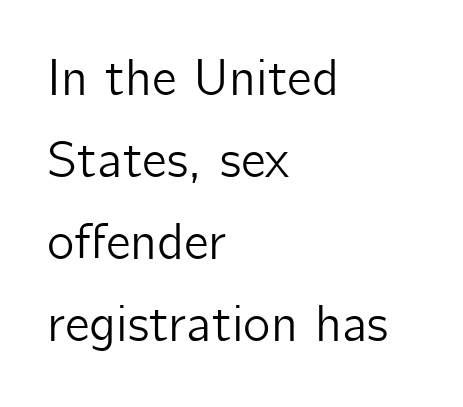
Q: Is the text italic (slanted)? A: No, it is upright.
Q: Is the typeface a serif or a sans-serif typeface? A: Sans-serif.
Q: Is the text underlined? A: No.
Q: How is the paragraph aligned? A: Left-aligned.
Q: Is the spacing between letters normal or unusually wide? A: Normal.
Q: Is the spacing between lines tight, normal or loose? A: Normal.
Q: Width (condensed, normal, or wide)? A: Normal.
Q: Stroke contrast? A: Low.
Q: x-height? A: Medium.
Q: Monospaced? A: No.
